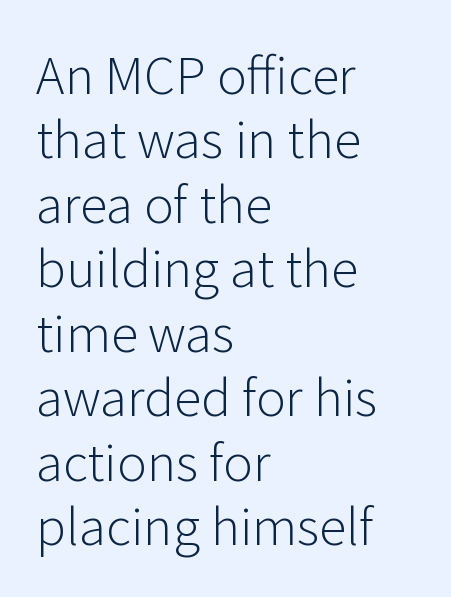
Q: Is the text bold? A: No.
Q: Is the text italic (slanted)? A: No, it is upright.
Q: Is the typeface a serif or a sans-serif typeface? A: Sans-serif.
Q: Is the text underlined? A: No.
Q: How is the paragraph aligned? A: Left-aligned.
Q: Is the spacing between letters normal or unusually wide? A: Normal.
Q: Is the spacing between lines tight, normal or loose? A: Normal.
Q: Width (condensed, normal, or wide)? A: Normal.
Q: Stroke contrast? A: Low.
Q: x-height? A: Medium.
Q: Monospaced? A: No.
